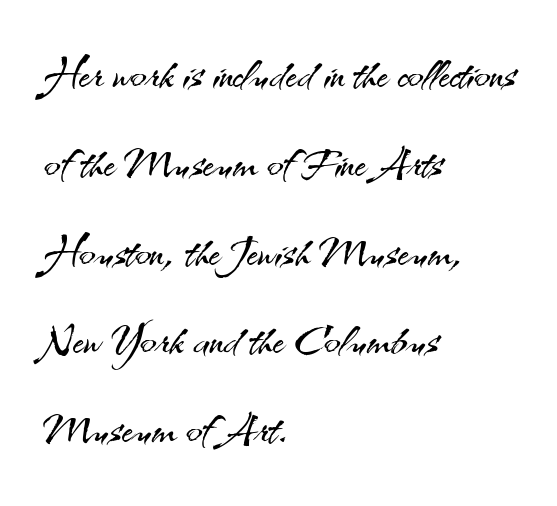
{"serif": "no", "bold": "no", "weight": "light", "width": "normal", "stroke_contrast": "medium", "x_height": "small", "monospaced": "no", "underline": "no", "align": "left", "line_spacing": "normal", "line_spacing_ratio": 1.48, "letter_spacing": "normal", "letter_spacing_em": 0.0, "glyph_px": 60}
